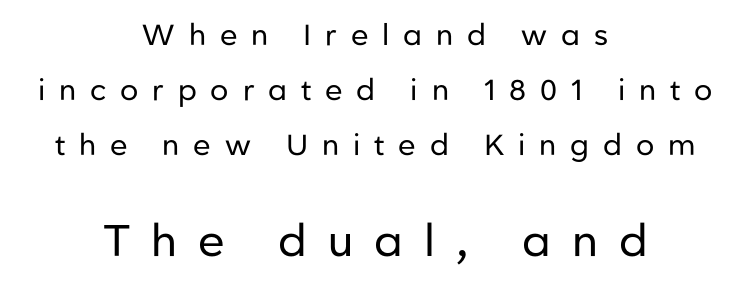
The image shows 44 px regular-weight sans-serif type, upright; set centered, line spacing 1.89x, unusually wide letter spacing (+0.48 em), not underlined; the second (bottom) block is 1.52x larger; low stroke contrast and a medium x-height.
